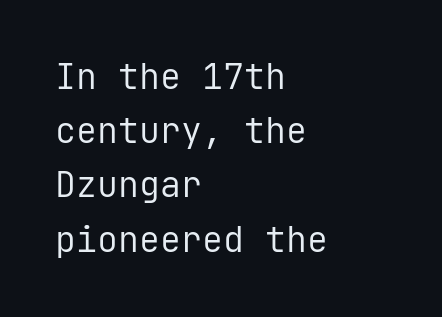
Q: Is the text bold? A: No.
Q: Is the text italic (slanted)? A: No, it is upright.
Q: Is the typeface a serif or a sans-serif typeface? A: Sans-serif.
Q: Is the text underlined? A: No.
Q: How is the paragraph aligned? A: Left-aligned.
Q: Is the spacing between letters normal or unusually wide? A: Normal.
Q: Is the spacing between lines tight, normal or loose? A: Normal.
Q: Width (condensed, normal, or wide)? A: Normal.
Q: Stroke contrast? A: Low.
Q: x-height? A: Medium.
Q: Monospaced? A: Yes.
